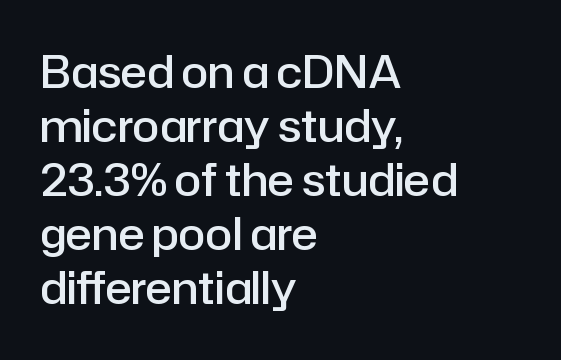
{"serif": "no", "italic": "no", "bold": "semi", "weight": "semibold", "width": "normal", "stroke_contrast": "low", "x_height": "medium", "monospaced": "no", "underline": "no", "align": "left", "line_spacing_ratio": 1.23, "letter_spacing": "normal", "letter_spacing_em": 0.0, "glyph_px": 44}
